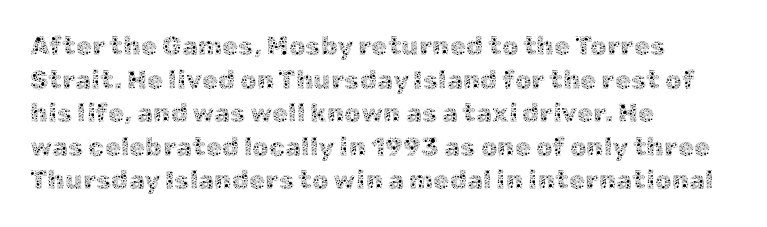
Q: Is the text bold? A: No.
Q: Is the text italic (slanted)? A: No, it is upright.
Q: Is the text underlined? A: No.
Q: How is the paragraph aligned? A: Left-aligned.
Q: Is the spacing between letters normal or unusually wide? A: Normal.
Q: Is the spacing between lines tight, normal or loose? A: Normal.
